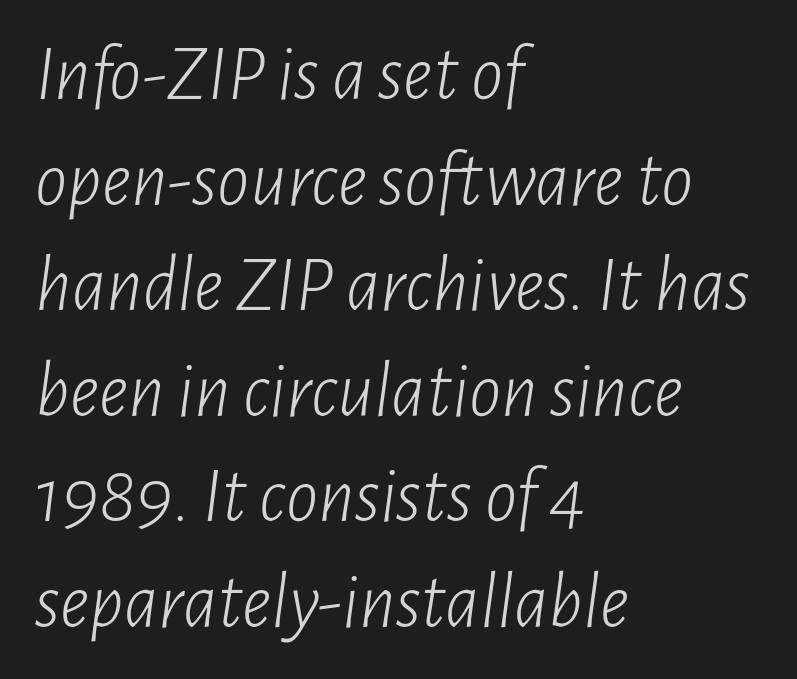
Q: Is the text bold? A: No.
Q: Is the text italic (slanted)? A: Yes, it leans right by about 7 degrees.
Q: Is the text underlined? A: No.
Q: How is the paragraph aligned? A: Left-aligned.
Q: Is the spacing between letters normal or unusually wide? A: Normal.
Q: Is the spacing between lines tight, normal or loose? A: Normal.
Q: Width (condensed, normal, or wide)? A: Condensed.
Q: Stroke contrast? A: Low.
Q: x-height? A: Medium.
Q: Monospaced? A: No.
